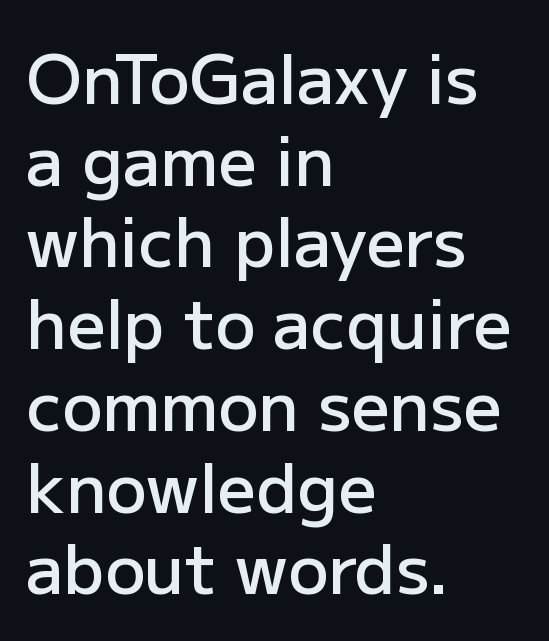
Just letters on the line, the space beneath them empty. Line starts are locked; line ends wander. Spacing verdict: proportional, widths tailored to each character. Stroke terminals: plain, sans-serif. Posture: upright roman.
